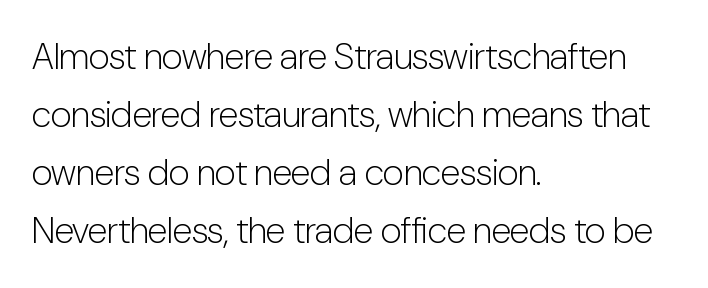
Serif or sans? Sans — the stroke terminals are bare. Check the space under the baseline: it is left empty. The strokes carry an ordinary text weight at most. Does the leading feel generous? No, just average.
